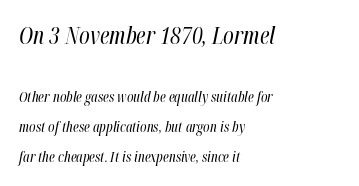
The image shows 23 px text type, italic (leaning right); set left-aligned, loose line spacing (2.14x), normal letter spacing, not underlined; the first (top) block is 1.64x larger.
